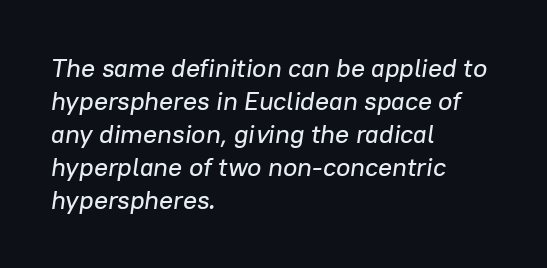
Look at the tracking — it's just the regular setting, nothing added. Descenders hang freely into open space. The letters are slanted; this is an italic face. The setting favours the left margin, as ordinary paragraphs usually do. This sample keeps an unexceptional amount of space between lines.
